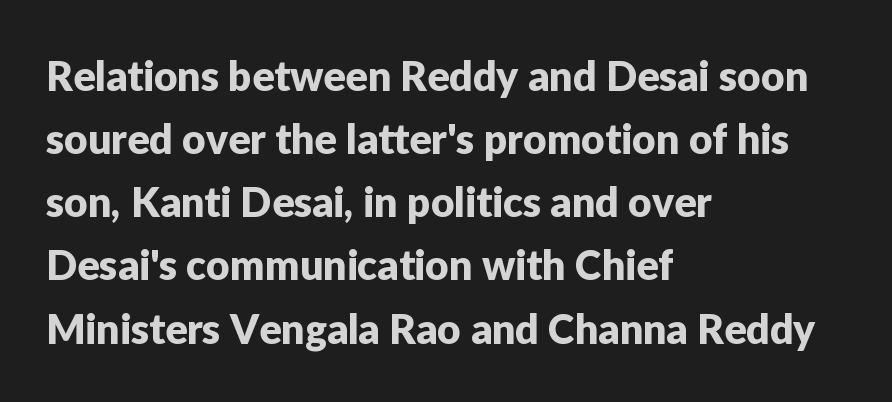
The horizontal fit of the characters is conventional and even. Looks like regular typesetting: each glyph gets only the width it needs. Regarding serifs, this sample does without them. The letters stand upright; this is a roman face. Decoration check: the copy has no underline.
